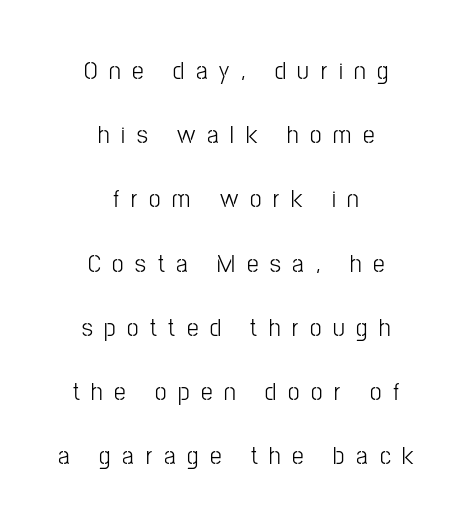
Rows of type keep a wide berth in the vertical direction. The passage is arranged like a title page — every line centered. Rendered with straight, roman letterforms. Honestly, there is no underline to notice here at all. The letterforms stand isolated, each surrounded by extra space.
